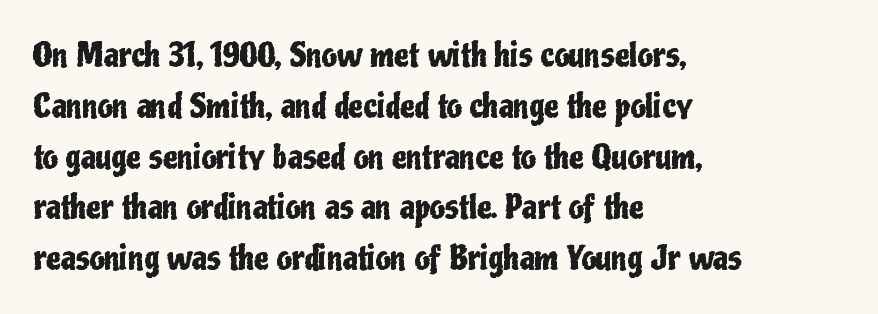
Descender tails drop into unmarked territory. The passage shown is typed in a proportional face where columns would drift. Line spacing here is normal. The text block is weighted toward the left margin, trailing off unevenly rightward.
